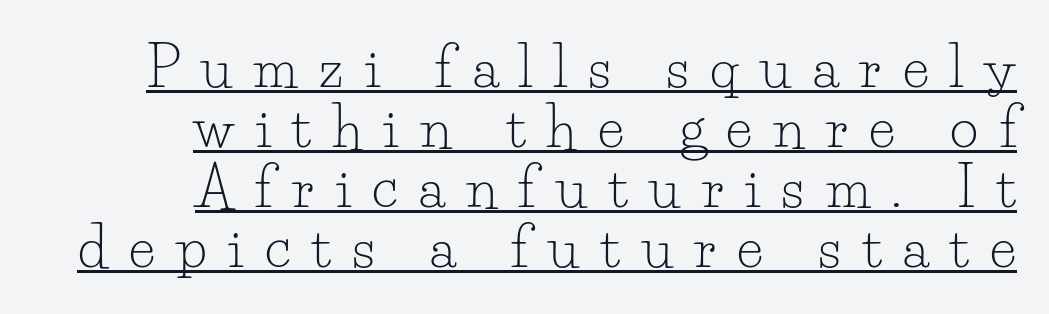
Q: Is the text bold? A: No.
Q: Is the text italic (slanted)? A: No, it is upright.
Q: Is the typeface a serif or a sans-serif typeface? A: Serif.
Q: Is the text underlined? A: Yes.
Q: How is the paragraph aligned? A: Right-aligned.
Q: Is the spacing between letters normal or unusually wide? A: Unusually wide.
Q: Is the spacing between lines tight, normal or loose? A: Tight.
Q: Width (condensed, normal, or wide)? A: Normal.
Q: Stroke contrast? A: Low.
Q: x-height? A: Small.
Q: Monospaced? A: No.
